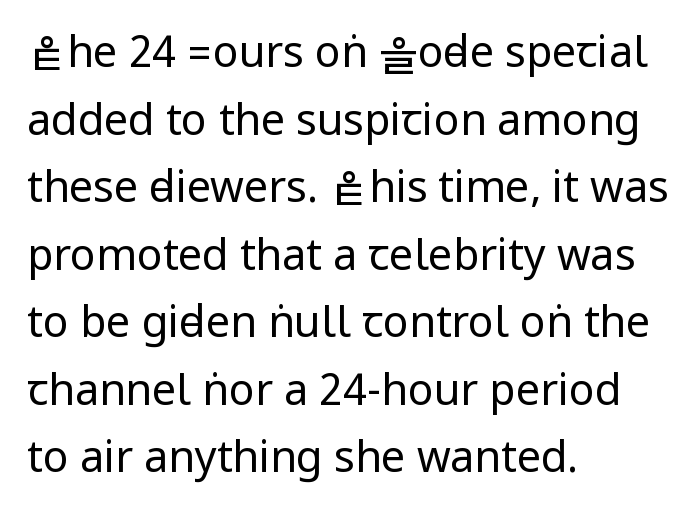
{"serif": "no", "italic": "no", "bold": "no", "weight": "regular", "width": "condensed", "stroke_contrast": "low", "underline": "no", "align": "left", "line_spacing": "normal", "line_spacing_ratio": 1.57, "letter_spacing": "normal", "letter_spacing_em": 0.0, "glyph_px": 43}
